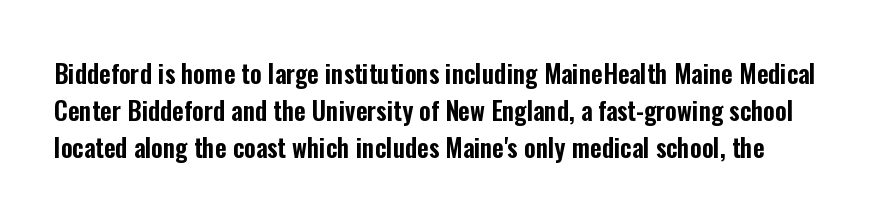
The image shows 25 px text type, upright; set normal line spacing (1.49x), normal letter spacing, not underlined.
